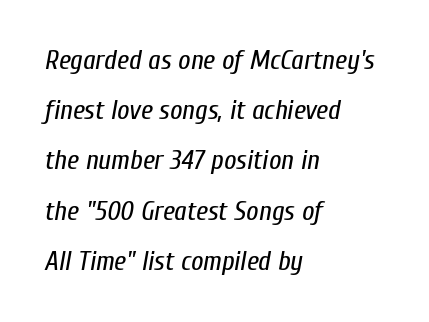
Notice how the stems are inclined rather than vertical — that's the hallmark of italics. The passage shown has conventional tracking throughout. Horizontal alignment here is leftward, the default for most running prose. Bare-footed words on every line. The characters are drawn with everyday or finer stroke widths.
